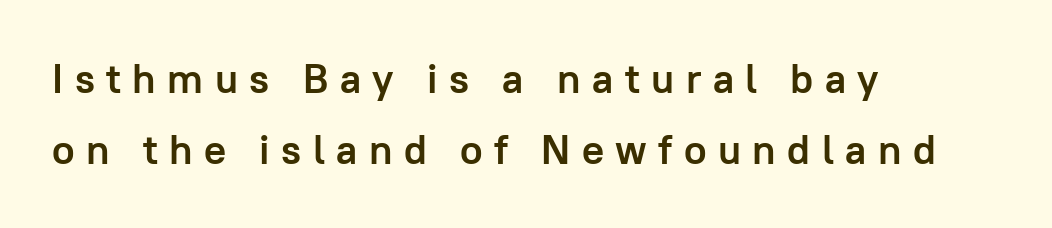
Q: Is the text bold? A: Yes.
Q: Is the text italic (slanted)? A: No, it is upright.
Q: Is the typeface a serif or a sans-serif typeface? A: Sans-serif.
Q: Is the text underlined? A: No.
Q: How is the paragraph aligned? A: Left-aligned.
Q: Is the spacing between letters normal or unusually wide? A: Unusually wide.
Q: Width (condensed, normal, or wide)? A: Normal.
Q: Stroke contrast? A: Low.
Q: x-height? A: Medium.
Q: Monospaced? A: No.
